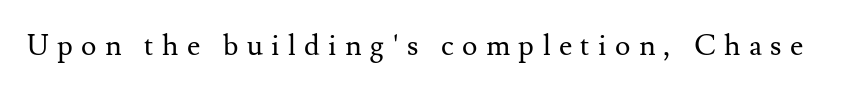
{"serif": "yes", "italic": "no", "bold": "no", "weight": "regular", "width": "normal", "stroke_contrast": "medium", "x_height": "small", "monospaced": "no", "underline": "no", "letter_spacing": "wide", "letter_spacing_em": 0.29, "glyph_px": 29}
